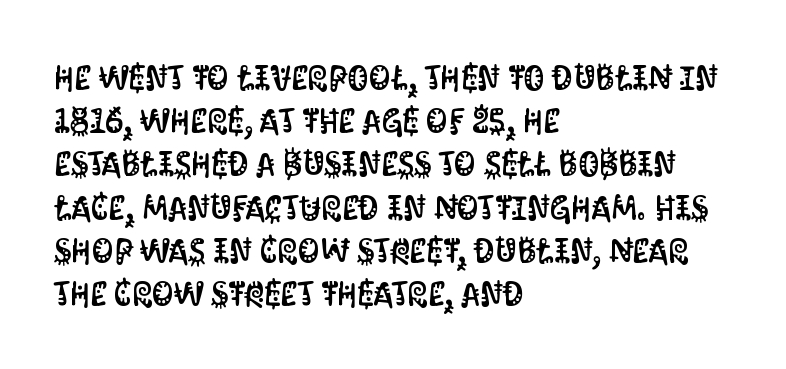
A sans-serif font was chosen for this passage. One-word summary of the alignment: left. Descender tails drop into unmarked territory. The leading is moderate, giving the passage an even texture. Is there any slant? The stems are plumb.
